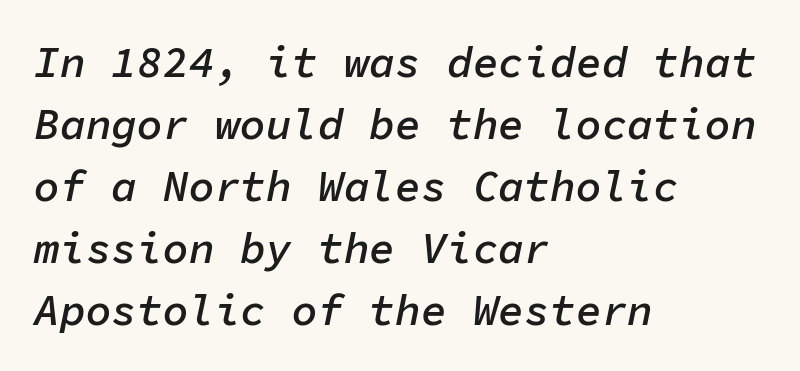
If you drew a line through each stem, it would be angled. The passage shown is typed in a monospace face where columns stay perfectly aligned. Observe the ordinary spacing: letters are neighbours, not strangers. Descenders are the only things crossing below the line.
